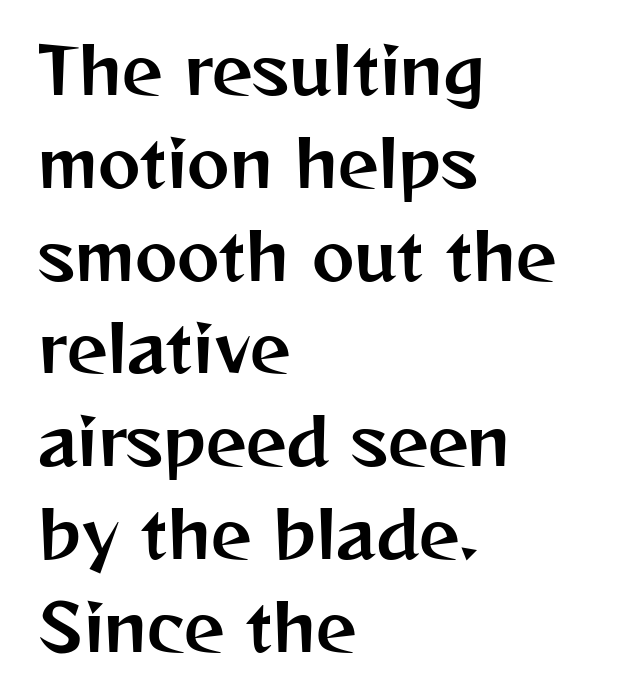
Teacher's note: observe the even left margin — that is flush-left alignment. The glyphs are unaccompanied by any horizontal stroke below them. Note: no serifs on the glyphs. The block of text has a typical density, with ordinary space between rows.
